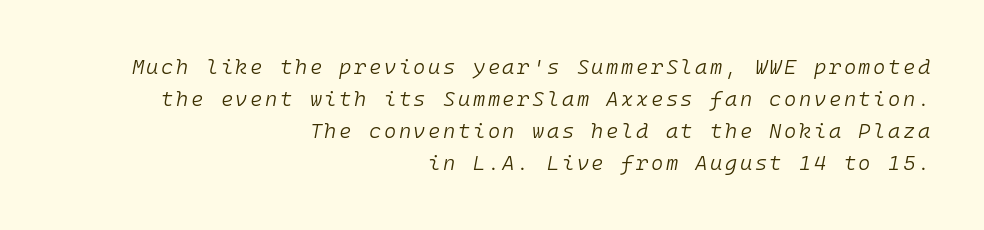
The image shows 21 px text type, italic (leaning right); set right-aligned, normal line spacing (1.53x), not underlined.
